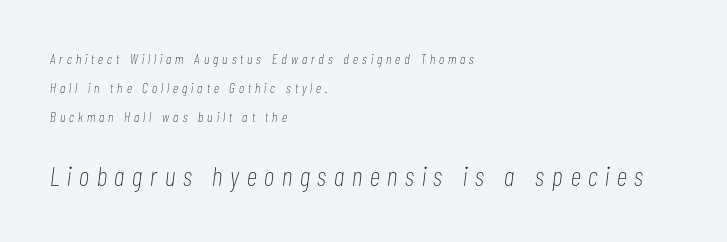
The image shows 27 px text type, italic (leaning right); set left-aligned, loose line spacing (2.07x), unusually wide letter spacing (+0.29 em), not underlined; the second (bottom) block is 1.93x larger.
